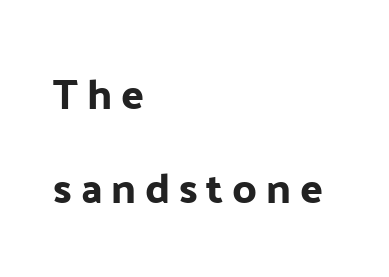
A typesetter would label this face a sans. Reading down the block, your eye returns to a fixed left position each line. Notice the wide empty band between every row — that's loose leading. Unmarked baselines from the first word to the last. A typesetter would call this proportional, since set widths differ per character.
